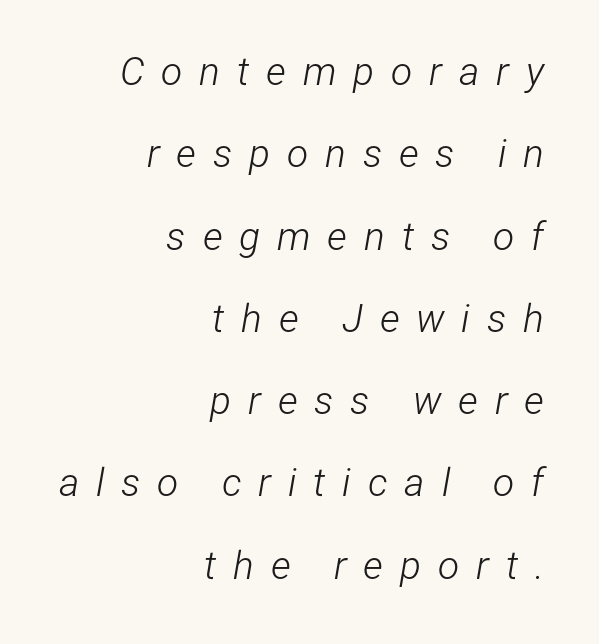
{"italic": "yes", "lean": "right", "slant_degrees": 12, "bold": "no", "weight": "light", "width": "condensed", "stroke_contrast": "low", "x_height": "medium", "monospaced": "no", "underline": "no", "align": "right", "line_spacing": "loose", "line_spacing_ratio": 2.11, "letter_spacing": "wide", "letter_spacing_em": 0.43, "glyph_px": 39}
